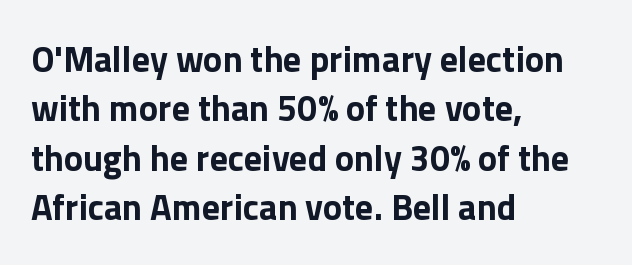
{"serif": "no", "italic": "no", "bold": "yes", "weight": "bold", "width": "normal", "stroke_contrast": "low", "x_height": "medium", "monospaced": "no", "underline": "no", "align": "left", "line_spacing": "normal", "line_spacing_ratio": 1.37, "letter_spacing": "normal", "letter_spacing_em": 0.0, "glyph_px": 36}
